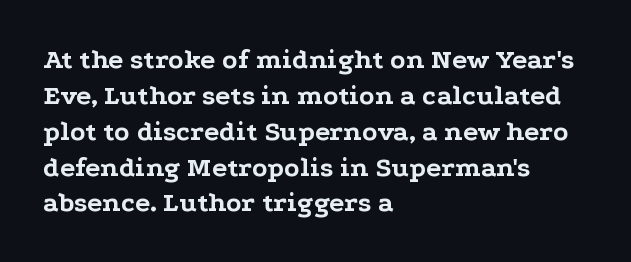
The image shows 28 px bold, wide serif type, upright; set left-aligned, normal line spacing (1.28x), normal letter spacing, not underlined; low stroke contrast and a medium x-height.
